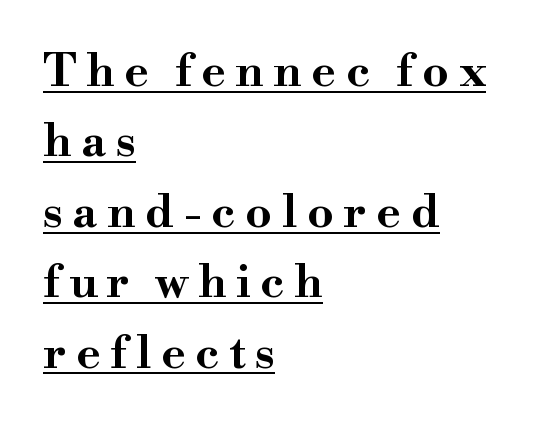
Q: Is the text bold? A: Yes.
Q: Is the text italic (slanted)? A: No, it is upright.
Q: Is the typeface a serif or a sans-serif typeface? A: Serif.
Q: Is the text underlined? A: Yes.
Q: How is the paragraph aligned? A: Left-aligned.
Q: Is the spacing between letters normal or unusually wide? A: Unusually wide.
Q: Is the spacing between lines tight, normal or loose? A: Normal.
Q: Width (condensed, normal, or wide)? A: Wide.
Q: Stroke contrast? A: High.
Q: x-height? A: Small.
Q: Monospaced? A: No.
